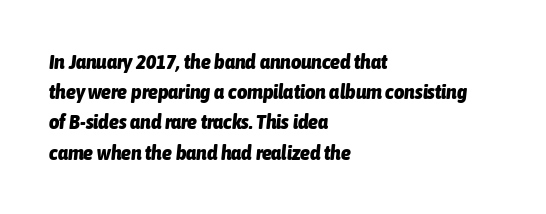
Pretty heavy lettering here — definitely bold. No word sits above an underline. Honestly, the letter spacing is just normal — you wouldn't notice it. The compositor pushed each line to the left boundary.
